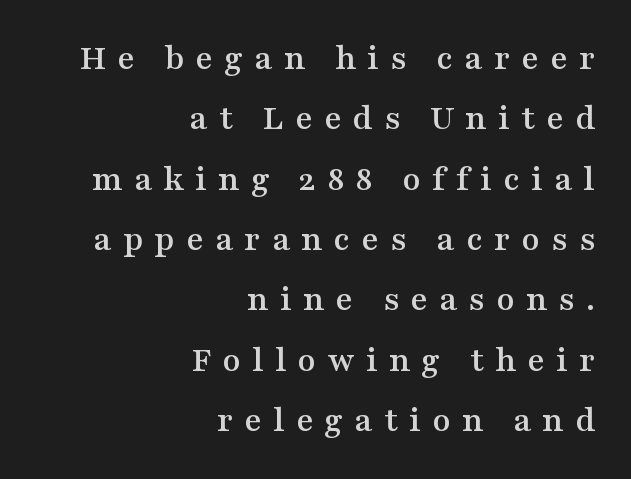
{"serif": "yes", "italic": "no", "width": "wide", "stroke_contrast": "medium", "x_height": "medium", "monospaced": "no", "underline": "no", "align": "right", "line_spacing": "normal", "line_spacing_ratio": 1.63, "letter_spacing": "wide", "letter_spacing_em": 0.3, "glyph_px": 37}
